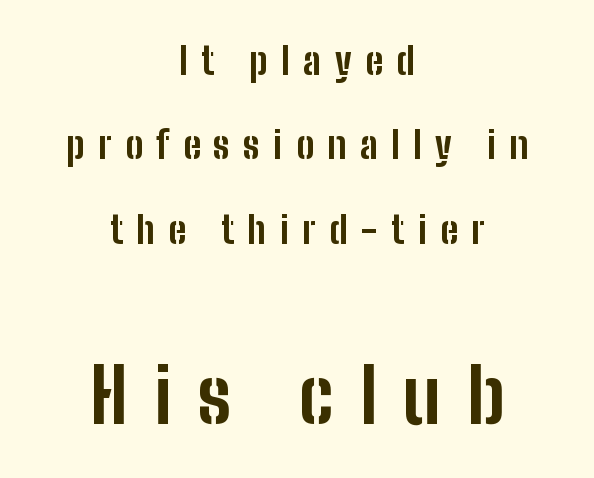
The foot of each line stays bare and open. You can tell from the bare stems that sans-serif type was used. Posture: upright roman. The letterforms stand isolated, each surrounded by extra space. The letters advance in unequal steps, a hallmark of proportional type.
